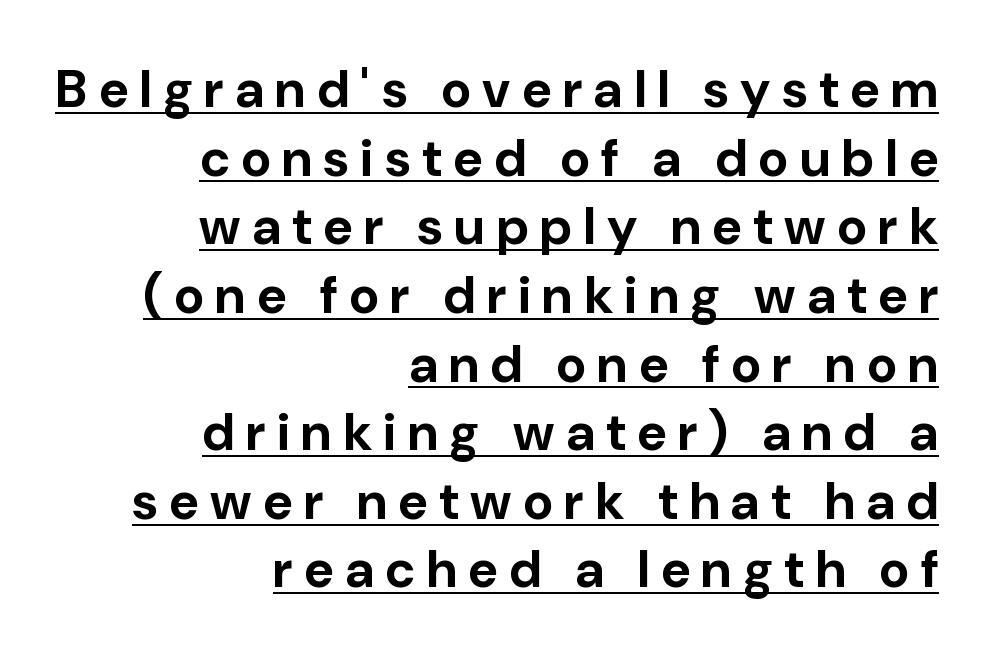
Q: Is the text bold? A: Yes.
Q: Is the text italic (slanted)? A: No, it is upright.
Q: Is the typeface a serif or a sans-serif typeface? A: Sans-serif.
Q: Is the text underlined? A: Yes.
Q: How is the paragraph aligned? A: Right-aligned.
Q: Is the spacing between letters normal or unusually wide? A: Unusually wide.
Q: Is the spacing between lines tight, normal or loose? A: Normal.
Q: Width (condensed, normal, or wide)? A: Normal.
Q: Stroke contrast? A: Low.
Q: x-height? A: Medium.
Q: Monospaced? A: No.
